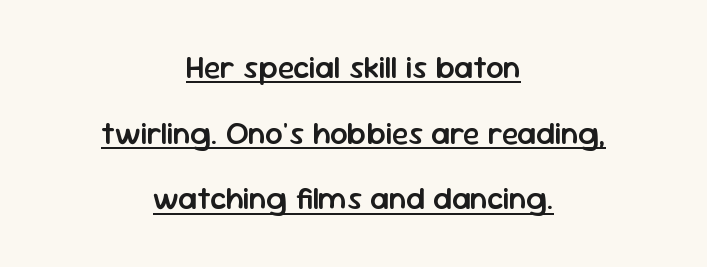
The image shows 31 px semibold sans-serif type, upright; set centered, loose line spacing (2.12x), normal letter spacing, underlined; low stroke contrast and a medium x-height.
